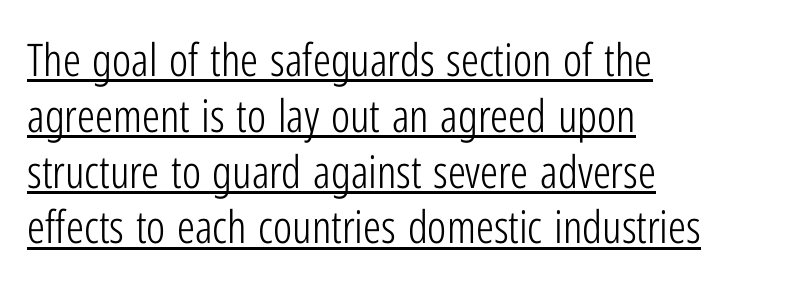
Q: Is the text bold? A: No.
Q: Is the text italic (slanted)? A: No, it is upright.
Q: Is the typeface a serif or a sans-serif typeface? A: Sans-serif.
Q: Is the text underlined? A: Yes.
Q: How is the paragraph aligned? A: Left-aligned.
Q: Is the spacing between letters normal or unusually wide? A: Normal.
Q: Width (condensed, normal, or wide)? A: Condensed.
Q: Stroke contrast? A: Low.
Q: x-height? A: Medium.
Q: Monospaced? A: No.
